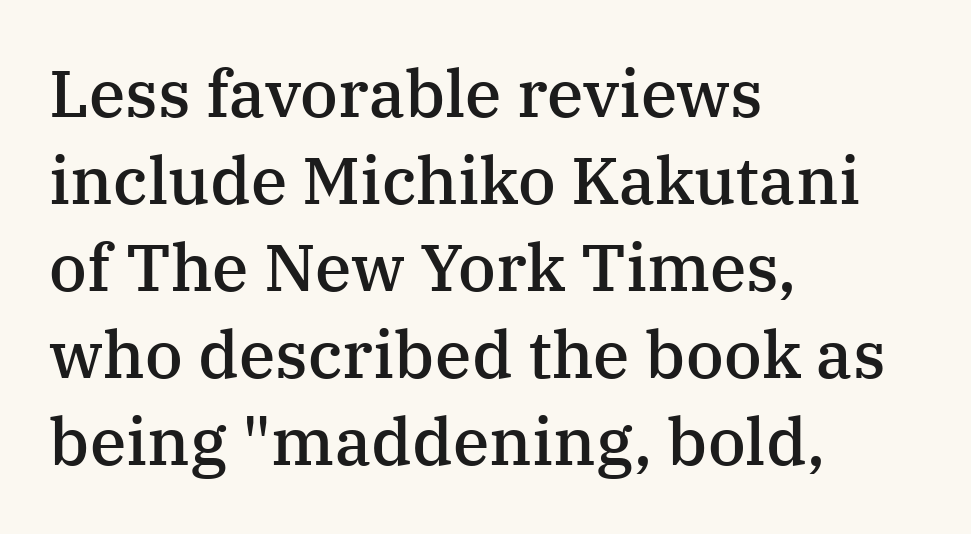
Firm but not heavy-handed strokes: this text is semibold. The type is set solid horizontally, with unmodified tracking. Every character sits straight up, as roman type does. Each new line begins a customary step beneath the previous one.
